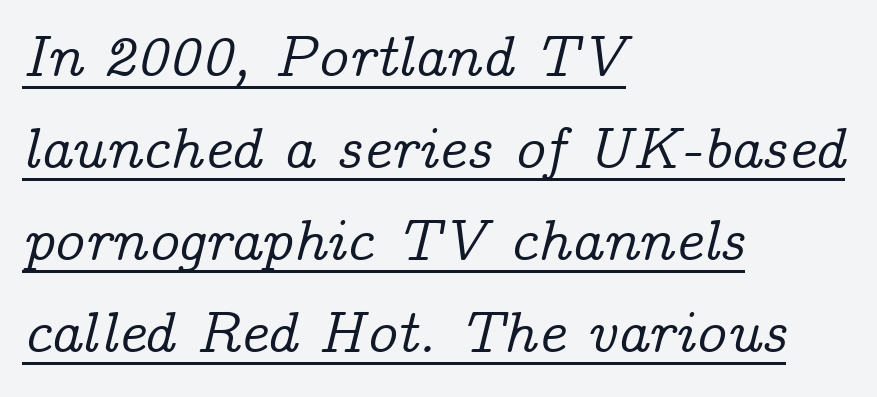
{"serif": "yes", "italic": "yes", "lean": "right", "slant_degrees": 14, "width": "normal", "stroke_contrast": "low", "x_height": "medium", "monospaced": "no", "underline": "yes", "align": "left", "line_spacing": "normal", "line_spacing_ratio": 1.56, "letter_spacing": "normal", "letter_spacing_em": 0.0, "glyph_px": 59}
